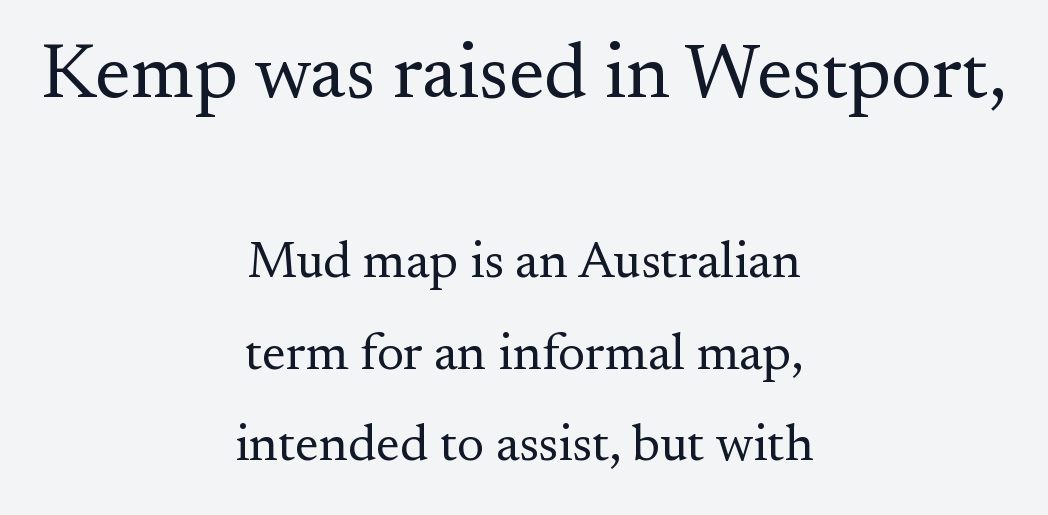
Q: Is the text bold? A: No.
Q: Is the text italic (slanted)? A: No, it is upright.
Q: Is the typeface a serif or a sans-serif typeface? A: Serif.
Q: Is the text underlined? A: No.
Q: How is the paragraph aligned? A: Centered.
Q: Is the spacing between letters normal or unusually wide? A: Normal.
Q: Which block of text is set in a larger size, the first (top) or the second (bottom)? A: The first (top) one.
Q: Width (condensed, normal, or wide)? A: Normal.
Q: Stroke contrast? A: Medium.
Q: x-height? A: Small.
Q: Monospaced? A: No.
